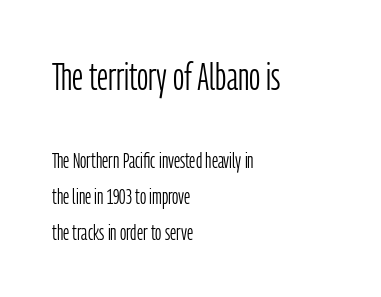
Q: Is the text bold? A: No.
Q: Is the text italic (slanted)? A: No, it is upright.
Q: Is the typeface a serif or a sans-serif typeface? A: Sans-serif.
Q: Is the text underlined? A: No.
Q: How is the paragraph aligned? A: Left-aligned.
Q: Is the spacing between letters normal or unusually wide? A: Normal.
Q: Is the spacing between lines tight, normal or loose? A: Normal.
Q: Which block of text is set in a larger size, the first (top) or the second (bottom)? A: The first (top) one.
Q: Width (condensed, normal, or wide)? A: Condensed.
Q: Stroke contrast? A: Low.
Q: x-height? A: Medium.
Q: Monospaced? A: No.
